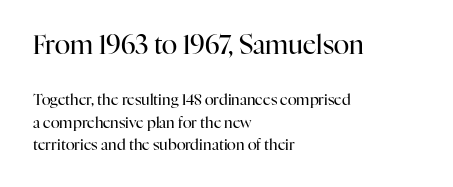
No letter is thick-stroked: the sample isn't bold. One glance says typical: line gaps are just what's usual. The specimen omits any rule beneath the text block's lines. No extra tracking has been applied to these lines. You can tell it's not italic because the verticals are truly vertical. The letters in the upper block stand taller than those in the block below.
